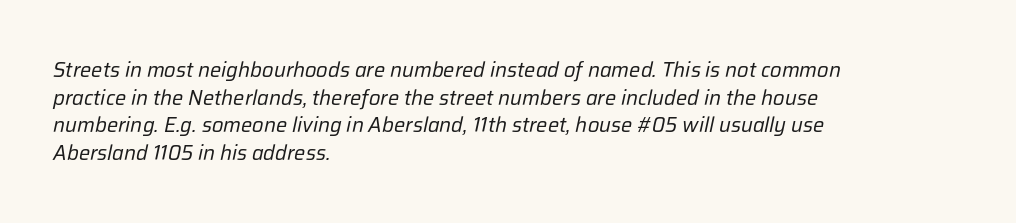
Q: Is the text bold? A: No.
Q: Is the text italic (slanted)? A: Yes, it leans right by about 12 degrees.
Q: Is the text underlined? A: No.
Q: How is the paragraph aligned? A: Left-aligned.
Q: Is the spacing between letters normal or unusually wide? A: Normal.
Q: Is the spacing between lines tight, normal or loose? A: Normal.
